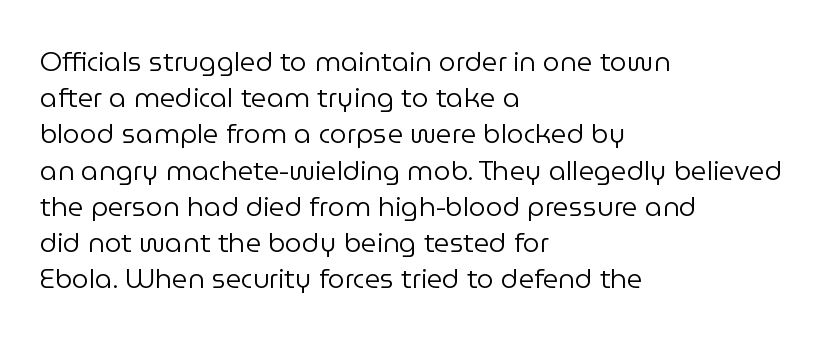
{"italic": "no", "bold": "no", "underline": "no", "align": "left", "line_spacing": "normal", "line_spacing_ratio": 1.34, "letter_spacing": "normal", "letter_spacing_em": 0.0, "glyph_px": 27}
